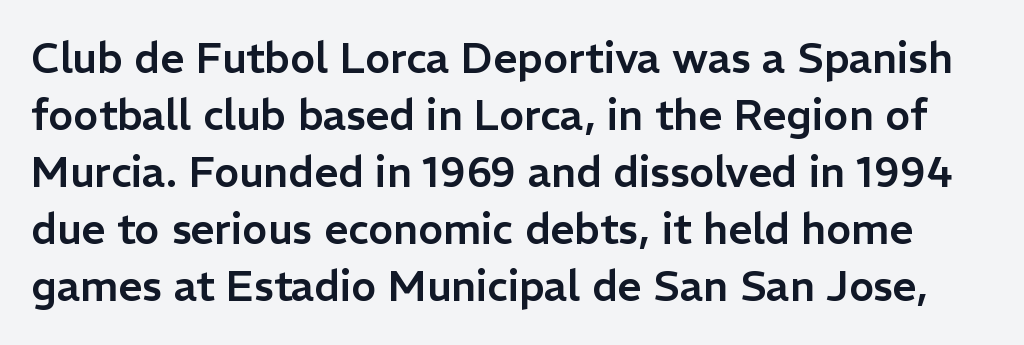
Character widths vary here, with narrow letters taking less room than wide ones. The line texture is even and compact thanks to regular tracking. Letters rest on an invisible, unmarked baseline. This sample keeps an unexceptional amount of space between lines. This is sans-serif lettering, the kind often seen on screens and signage. The typography opts for an upright posture over an oblique one.
